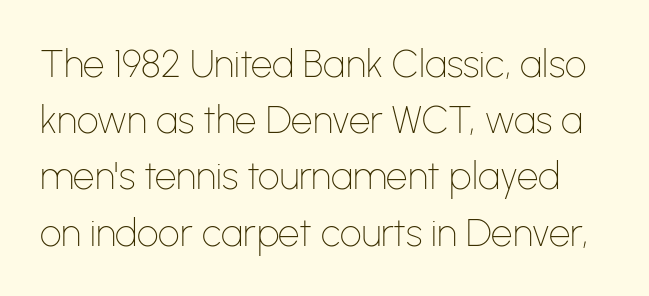
Q: Is the text bold? A: No.
Q: Is the text italic (slanted)? A: No, it is upright.
Q: Is the typeface a serif or a sans-serif typeface? A: Sans-serif.
Q: Is the text underlined? A: No.
Q: Is the spacing between letters normal or unusually wide? A: Normal.
Q: Is the spacing between lines tight, normal or loose? A: Normal.
Q: Width (condensed, normal, or wide)? A: Normal.
Q: Stroke contrast? A: Low.
Q: x-height? A: Medium.
Q: Monospaced? A: No.
